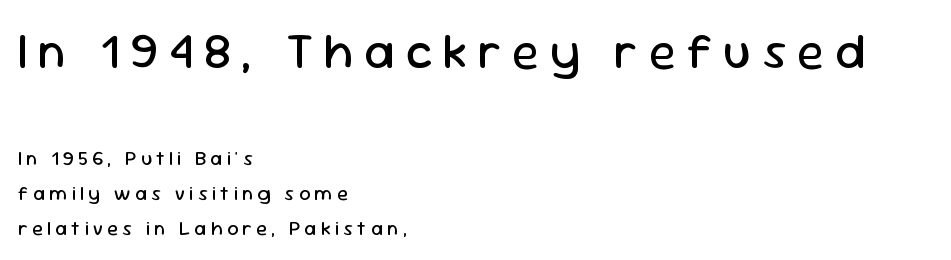
Only glyphs here, with clear space below each row. Is this a fixed-width face? No — the glyphs have proportional, varying widths. The strokes carry an ordinary text weight at most. Where is the straight margin? On the left. This is the regular roman posture of the typeface. This sample uses a sans-serif face.
